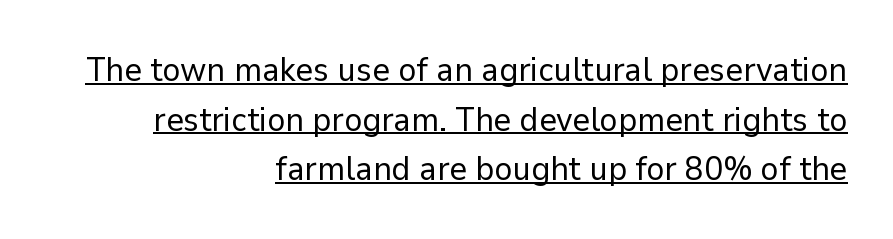
A typesetter would call this proportional, since set widths differ per character. Are there feet on the stems? There aren't — it's a sans. Every character sits straight up, as roman type does. The characters are drawn with everyday or finer stroke widths. The rendering uses a moderate line-height, typical for paragraphs.
